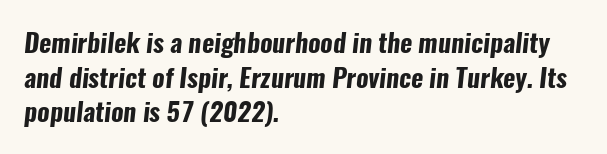
{"bold": "yes", "underline": "no", "align": "left", "line_spacing": "normal", "line_spacing_ratio": 1.33, "letter_spacing": "normal", "letter_spacing_em": 0.0, "glyph_px": 26}
